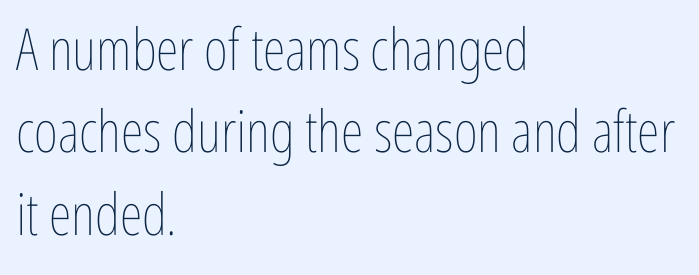
{"italic": "no", "bold": "no", "weight": "thin", "width": "condensed", "stroke_contrast": "low", "x_height": "medium", "monospaced": "no", "underline": "no", "align": "left", "line_spacing": "normal", "line_spacing_ratio": 1.42, "letter_spacing": "normal", "letter_spacing_em": 0.0, "glyph_px": 58}
